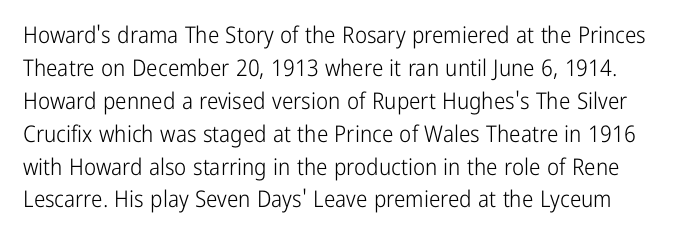
Q: Is the text bold? A: No.
Q: Is the text italic (slanted)? A: No, it is upright.
Q: Is the text underlined? A: No.
Q: Is the spacing between letters normal or unusually wide? A: Normal.
Q: Is the spacing between lines tight, normal or loose? A: Normal.
